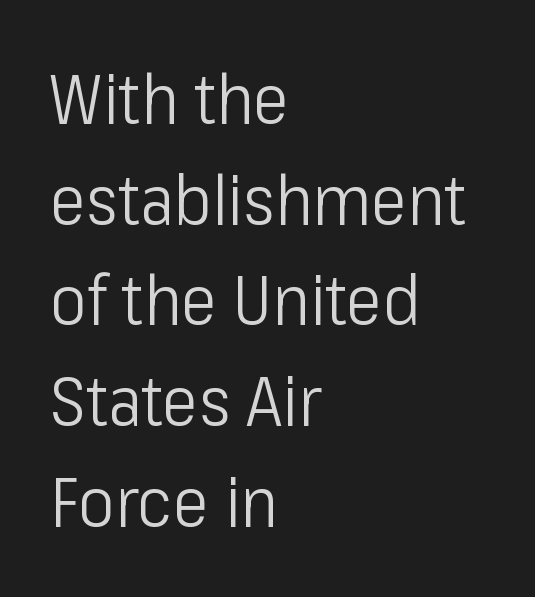
Is this a fixed-width face? No — the glyphs have proportional, varying widths. Beneath every word, the page is bare. The face looks like a standard text weight, possibly lighter. This rendering employs a face without finishing strokes, i.e., a sans-serif.
